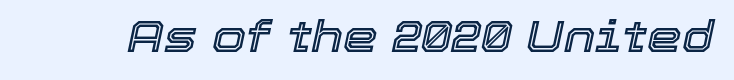
The image shows 44 px text type, italic (leaning right); set normal letter spacing, not underlined; a medium x-height.
